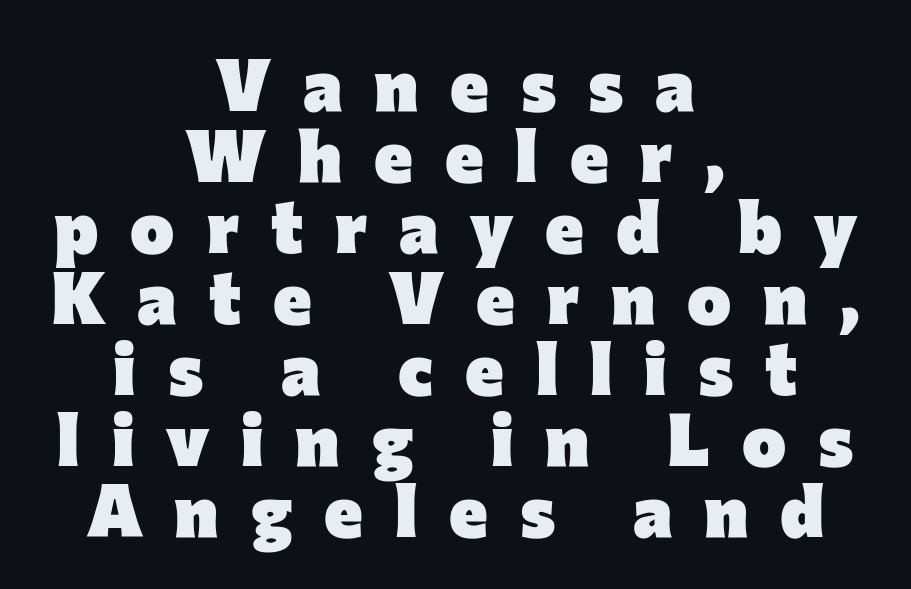
{"serif": "no", "italic": "no", "bold": "yes", "weight": "heavy", "width": "normal", "stroke_contrast": "low", "x_height": "medium", "monospaced": "no", "underline": "no", "align": "center", "line_spacing": "tight", "line_spacing_ratio": 0.96, "letter_spacing": "wide", "letter_spacing_em": 0.43, "glyph_px": 74}
